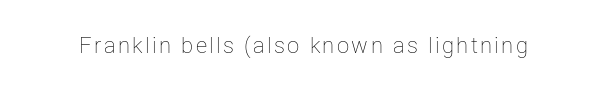
Q: Is the text bold? A: No.
Q: Is the text italic (slanted)? A: No, it is upright.
Q: Is the text underlined? A: No.
